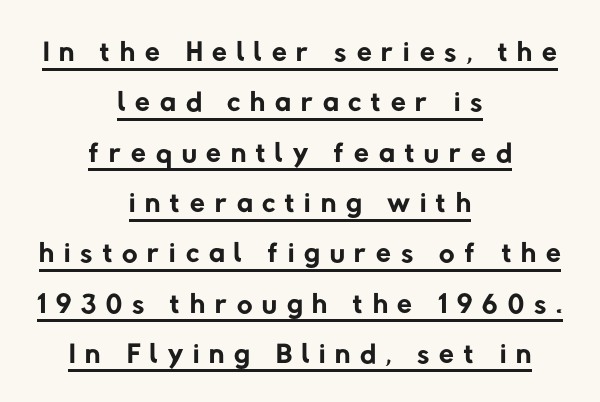
Q: Is the text bold? A: No.
Q: Is the typeface a serif or a sans-serif typeface? A: Sans-serif.
Q: Is the text underlined? A: Yes.
Q: How is the paragraph aligned? A: Centered.
Q: Is the spacing between letters normal or unusually wide? A: Unusually wide.
Q: Width (condensed, normal, or wide)? A: Normal.
Q: Stroke contrast? A: Low.
Q: x-height? A: Medium.
Q: Monospaced? A: No.
